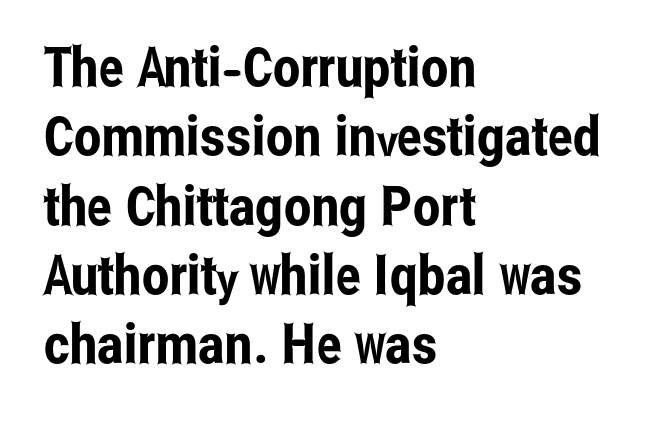
The image shows 55 px condensed sans-serif type, upright; set left-aligned, normal line spacing (1.26x), normal letter spacing, not underlined; low stroke contrast and a medium x-height.
